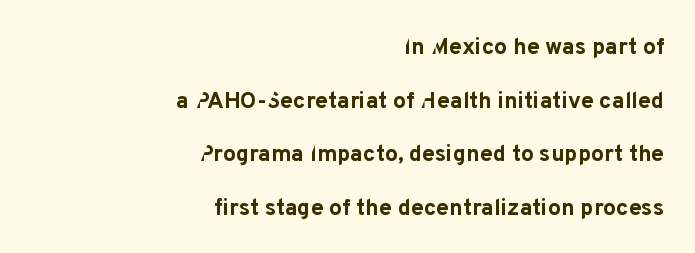
The image shows 23 px bold type, upright; set right-aligned, loose line spacing (2.33x), normal letter spacing, not underlined.
